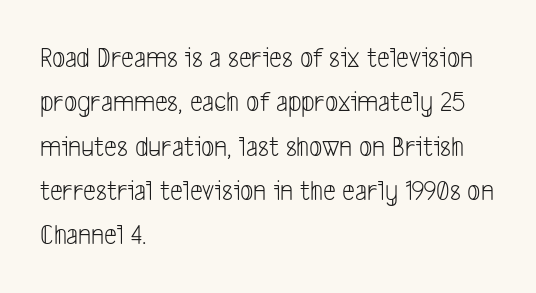
{"serif": "no", "bold": "no", "weight": "light", "width": "condensed", "stroke_contrast": "low", "x_height": "medium", "monospaced": "no", "underline": "no", "align": "left", "line_spacing": "normal", "line_spacing_ratio": 1.53, "letter_spacing": "normal", "letter_spacing_em": 0.0, "glyph_px": 29}
